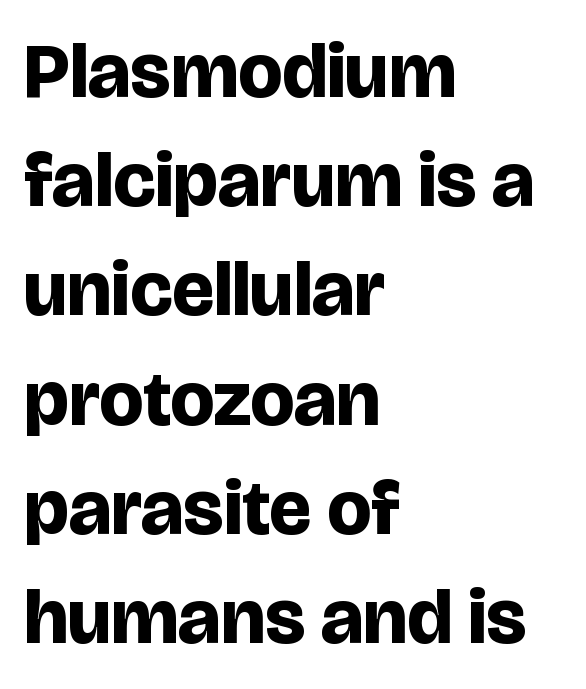
{"serif": "no", "italic": "no", "bold": "yes", "weight": "bold", "width": "normal", "stroke_contrast": "low", "x_height": "large", "monospaced": "no", "underline": "no", "align": "left", "line_spacing": "normal", "line_spacing_ratio": 1.4, "letter_spacing": "normal", "letter_spacing_em": 0.0, "glyph_px": 78}
